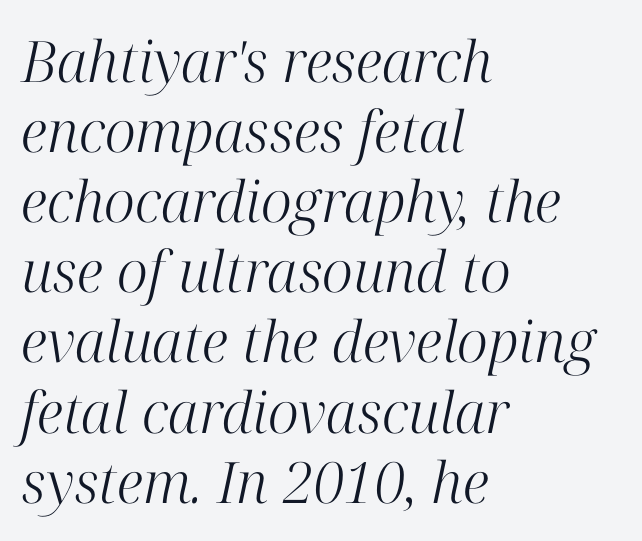
Q: Is the text bold? A: No.
Q: Is the text italic (slanted)? A: Yes, it leans right by about 12 degrees.
Q: Is the typeface a serif or a sans-serif typeface? A: Serif.
Q: Is the text underlined? A: No.
Q: How is the paragraph aligned? A: Left-aligned.
Q: Is the spacing between letters normal or unusually wide? A: Normal.
Q: Width (condensed, normal, or wide)? A: Normal.
Q: Stroke contrast? A: High.
Q: x-height? A: Medium.
Q: Monospaced? A: No.
